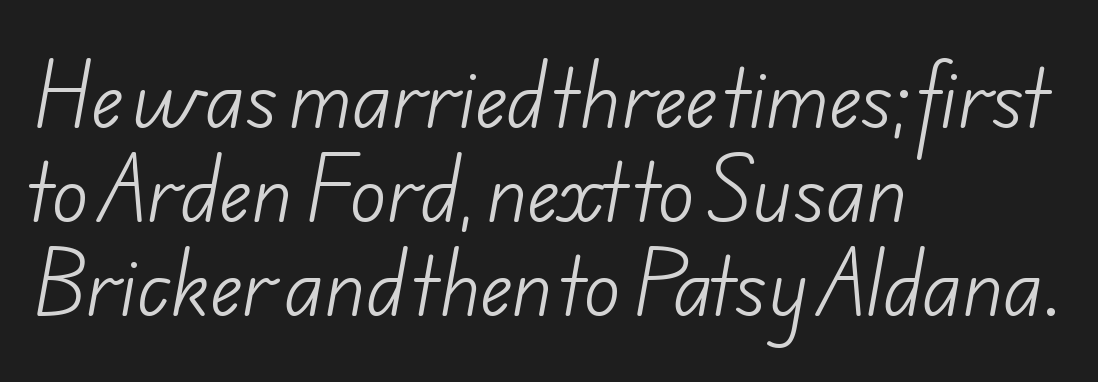
The string is rendered with underlining switched off. Character widths vary here, with narrow letters taking less room than wide ones. The strokes are not fattened; the text isn't bold. These lines stack with their left ends in a neat column. The passage shown has conventional tracking throughout. What kind of face is this? One without serifs — a sans.
